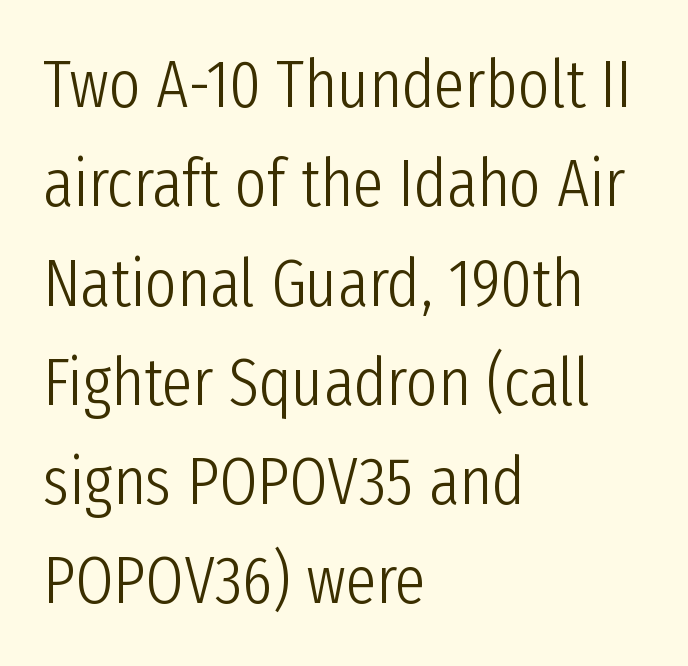
Q: Is the text bold? A: No.
Q: Is the text italic (slanted)? A: No, it is upright.
Q: Is the typeface a serif or a sans-serif typeface? A: Sans-serif.
Q: Is the text underlined? A: No.
Q: How is the paragraph aligned? A: Left-aligned.
Q: Is the spacing between letters normal or unusually wide? A: Normal.
Q: Is the spacing between lines tight, normal or loose? A: Normal.
Q: Width (condensed, normal, or wide)? A: Condensed.
Q: Stroke contrast? A: Low.
Q: x-height? A: Medium.
Q: Monospaced? A: No.
